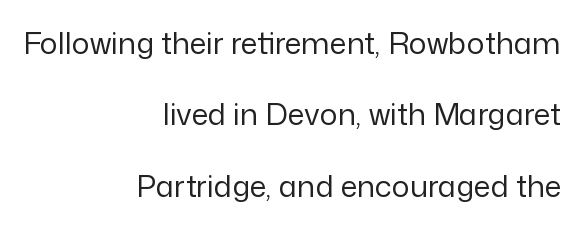
{"serif": "no", "italic": "no", "bold": "no", "weight": "regular", "width": "normal", "stroke_contrast": "low", "x_height": "medium", "monospaced": "no", "underline": "no", "align": "right", "line_spacing": "loose", "line_spacing_ratio": 2.38, "letter_spacing": "normal", "letter_spacing_em": 0.0, "glyph_px": 30}
